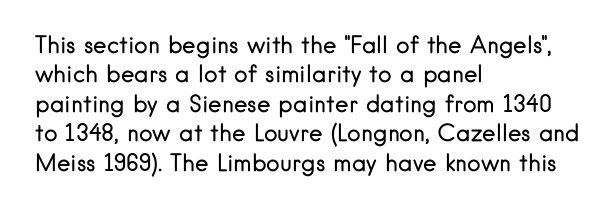
{"italic": "no", "bold": "no", "underline": "no", "align": "left", "line_spacing": "normal", "line_spacing_ratio": 1.28, "letter_spacing": "normal", "letter_spacing_em": 0.0, "glyph_px": 23}
